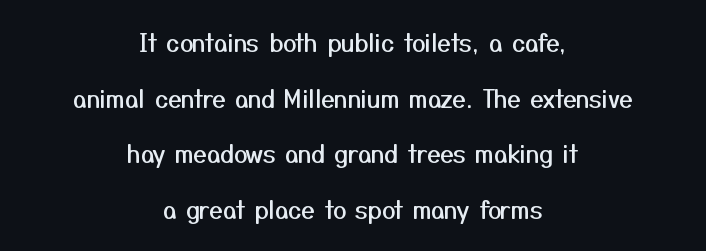
{"italic": "no", "underline": "no", "align": "center", "line_spacing": "loose", "line_spacing_ratio": 2.32, "letter_spacing": "normal", "letter_spacing_em": 0.0, "glyph_px": 24}
